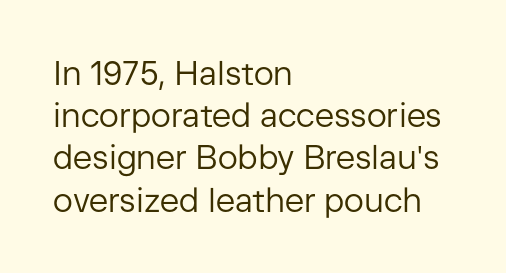
{"serif": "no", "italic": "no", "bold": "no", "weight": "regular", "width": "normal", "stroke_contrast": "low", "x_height": "medium", "monospaced": "no", "underline": "no", "align": "left", "line_spacing": "normal", "line_spacing_ratio": 1.28, "letter_spacing": "normal", "letter_spacing_em": 0.0, "glyph_px": 33}
